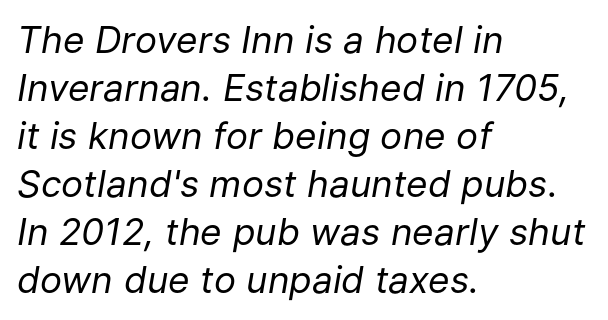
{"italic": "yes", "lean": "right", "slant_degrees": 9, "bold": "no", "weight": "regular", "width": "normal", "stroke_contrast": "low", "x_height": "medium", "monospaced": "no", "underline": "no", "align": "left", "line_spacing": "normal", "line_spacing_ratio": 1.3, "letter_spacing": "normal", "letter_spacing_em": 0.0, "glyph_px": 37}
